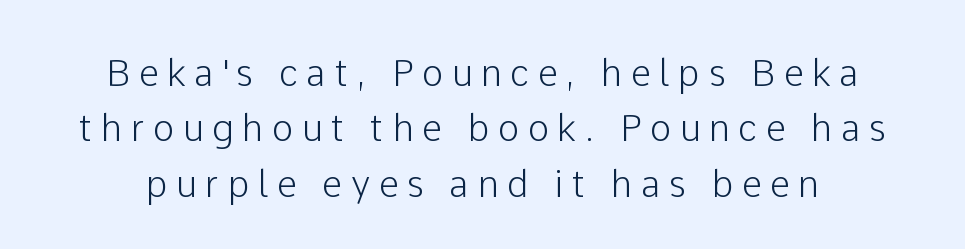
The image shows 36 px sans-serif type, upright; set normal line spacing (1.54x), unusually wide letter spacing (+0.24 em), not underlined; low stroke contrast and a medium x-height.
